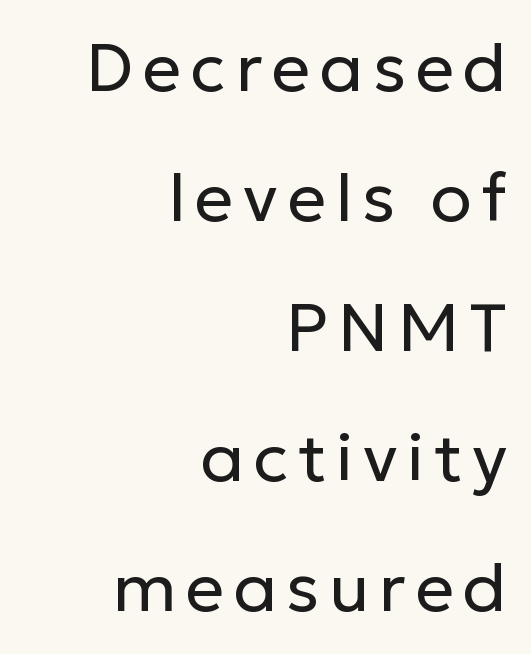
Reading down the column, the eye jumps a long way to each next line. Note the varied advance widths — an 'i' is clearly narrower than an 'm'. Right-aligned paragraph, ragged on the left. Just letters on the line, the space beneath them empty. This rendering employs a face without finishing strokes, i.e., a sans-serif. Quick note: not italic, upright.
